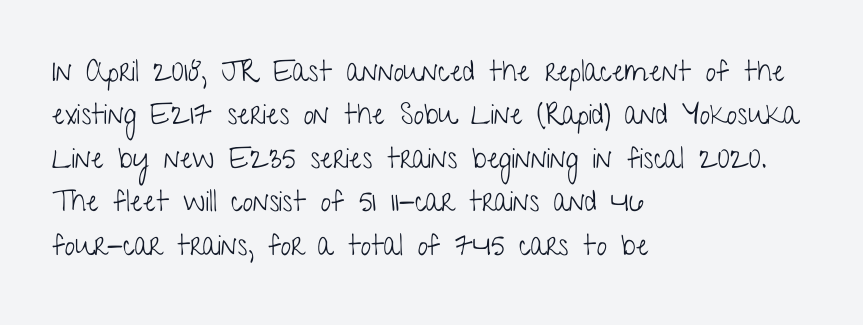
{"serif": "no", "italic": "no", "bold": "no", "weight": "light", "width": "condensed", "stroke_contrast": "low", "x_height": "medium", "monospaced": "no", "underline": "no", "align": "left", "line_spacing": "normal", "line_spacing_ratio": 1.5, "letter_spacing": "normal", "letter_spacing_em": 0.0, "glyph_px": 29}
